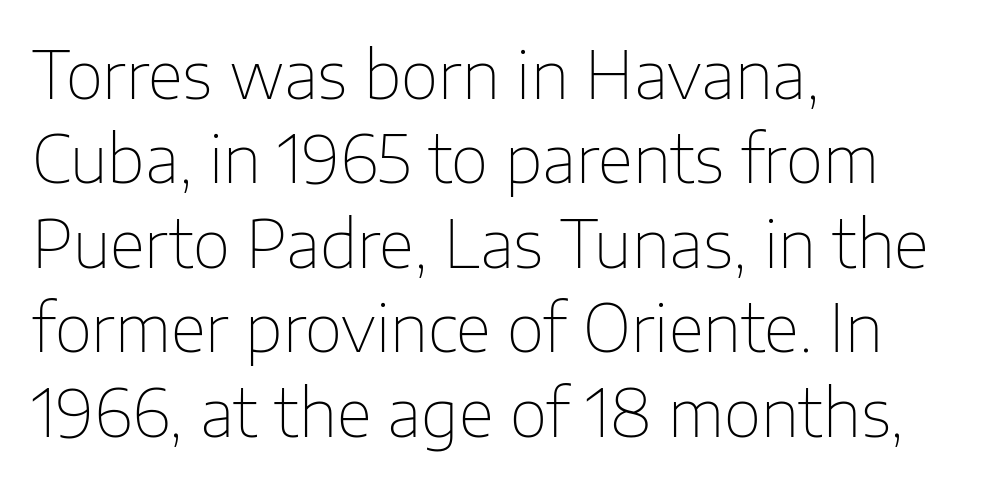
Where is the straight margin? On the left. Stroke terminals: plain, sans-serif. The weight would be labelled regular, book, light, or lighter still. Varying glyph widths throughout — classic text-font behaviour. One glance says typical: line gaps are just what's usual.
